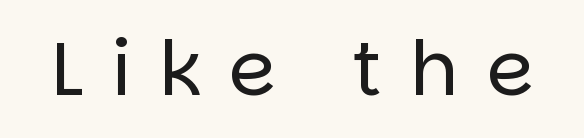
Is the letter spacing exaggerated? Yes — the characters are pushed far apart. If you drew a line through each stem, it would be perfectly vertical. The baseline area is clear. Looks like regular typesetting: each glyph gets only the width it needs.
